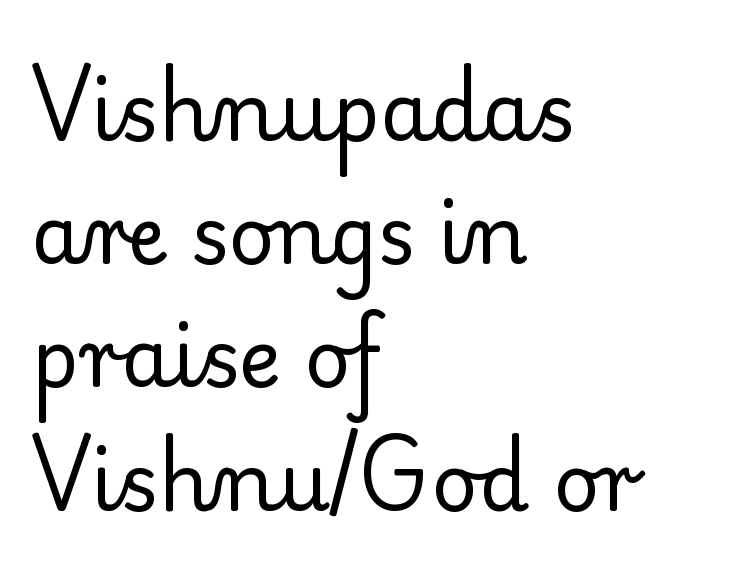
Q: Is the text bold? A: No.
Q: Is the text italic (slanted)? A: No, it is upright.
Q: Is the typeface a serif or a sans-serif typeface? A: Serif.
Q: Is the text underlined? A: No.
Q: How is the paragraph aligned? A: Left-aligned.
Q: Is the spacing between letters normal or unusually wide? A: Normal.
Q: Is the spacing between lines tight, normal or loose? A: Normal.
Q: Width (condensed, normal, or wide)? A: Normal.
Q: Stroke contrast? A: Low.
Q: x-height? A: Small.
Q: Monospaced? A: No.
